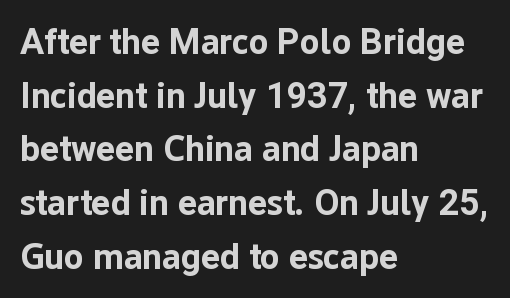
The image shows 36 px bold sans-serif type, upright; set left-aligned, normal line spacing (1.49x), normal letter spacing, not underlined; low stroke contrast and a medium x-height.
